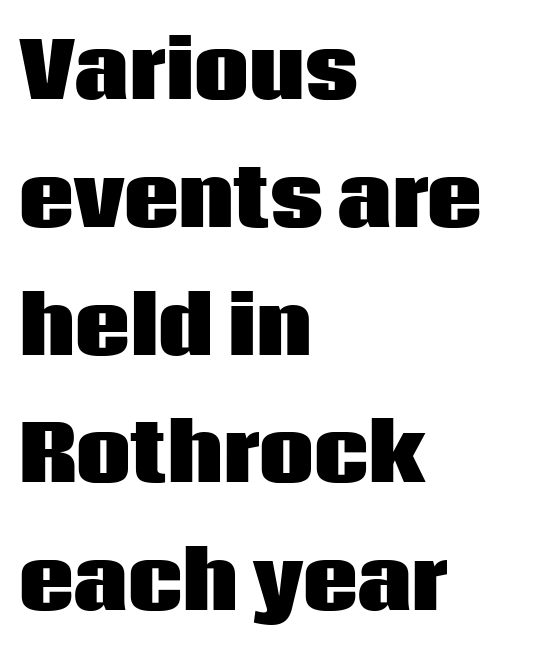
The image shows 77 px heavy sans-serif type, upright; set left-aligned, normal line spacing (1.66x), normal letter spacing, not underlined; low stroke contrast and a large x-height.
